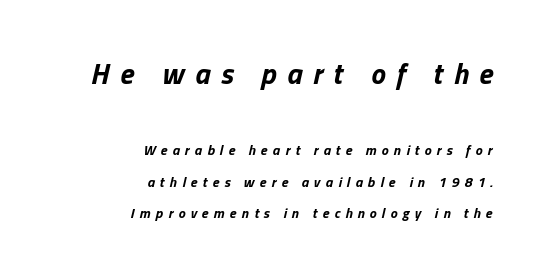
{"italic": "yes", "lean": "right", "slant_degrees": 13, "bold": "yes", "weight": "bold", "width": "normal", "stroke_contrast": "low", "x_height": "medium", "monospaced": "no", "underline": "no", "align": "right", "line_spacing": "loose", "line_spacing_ratio": 2.24, "letter_spacing": "wide", "letter_spacing_em": 0.37, "larger_block": "first", "size_ratio": 2.07, "glyph_px": 29}
